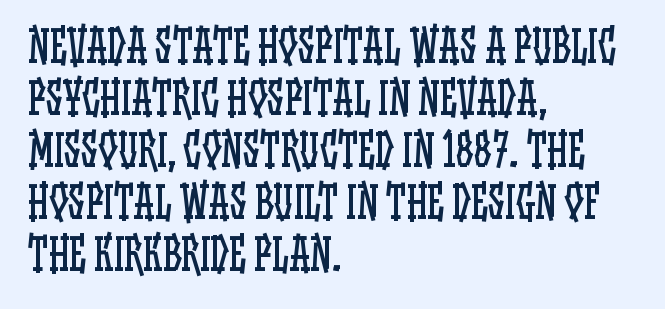
You can tell it's not italic because the verticals are truly vertical. Honestly, there is no underline to notice here at all. Do the characters align in a grid? No, the font is proportional. The rendering keeps characters at their native spacing.
